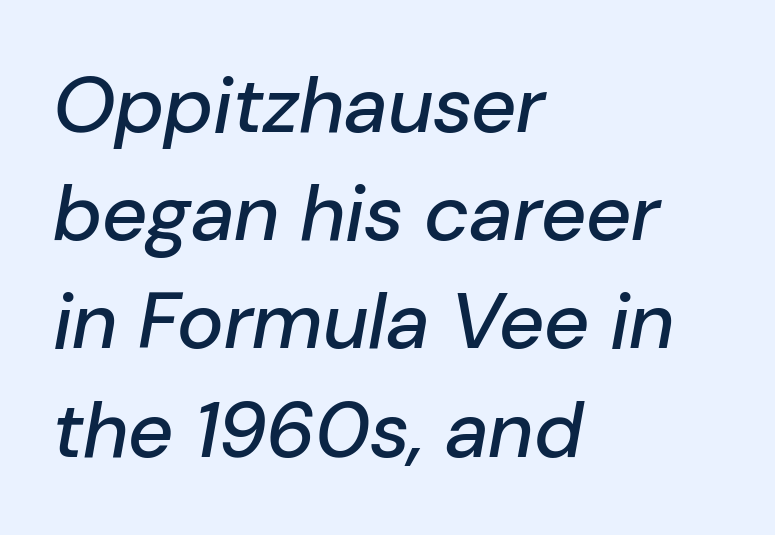
{"italic": "yes", "lean": "right", "slant_degrees": 10, "width": "normal", "stroke_contrast": "low", "x_height": "medium", "monospaced": "no", "underline": "no", "align": "left", "line_spacing": "normal", "line_spacing_ratio": 1.37, "letter_spacing": "normal", "letter_spacing_em": 0.0, "glyph_px": 79}
